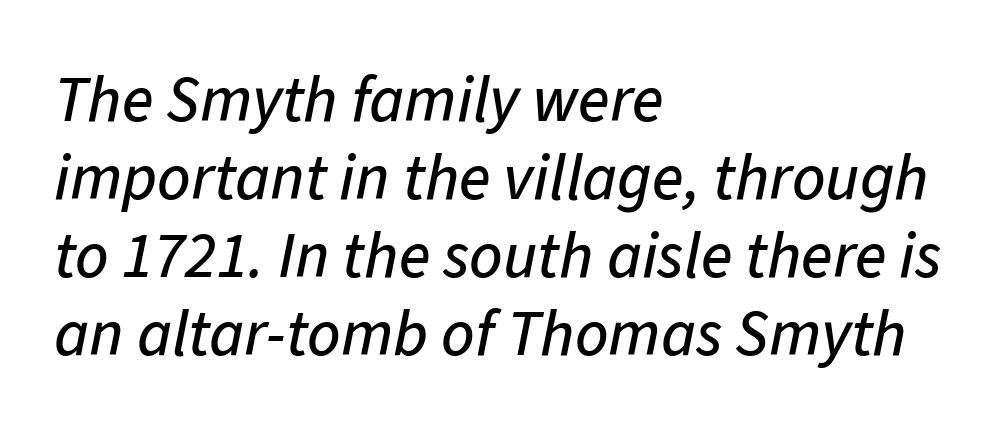
The image shows 65 px text type, italic (leaning right); set left-aligned, line spacing 1.2x, normal letter spacing, not underlined; low stroke contrast and a medium x-height.
